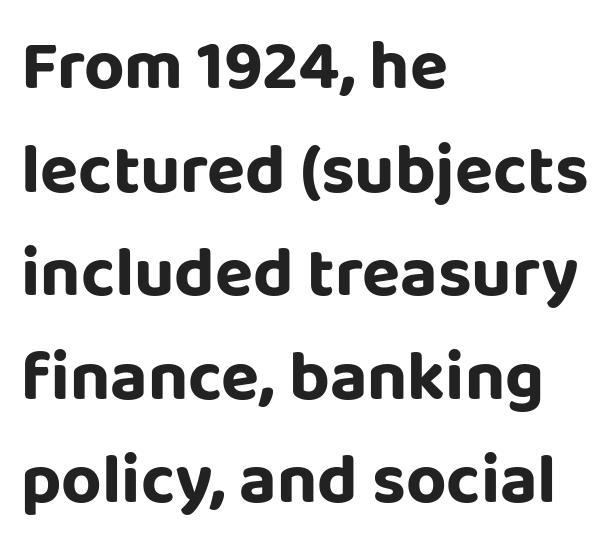
This is sans-serif lettering, the kind often seen on screens and signage. Does the copy run flush right? No — it runs flush left. Do the characters align in a grid? No, the font is proportional. A clean baseline with only descenders dipping below it. What's the leading like? Ordinary, nothing unusual. Honestly, the letter spacing is just normal — you wouldn't notice it.
